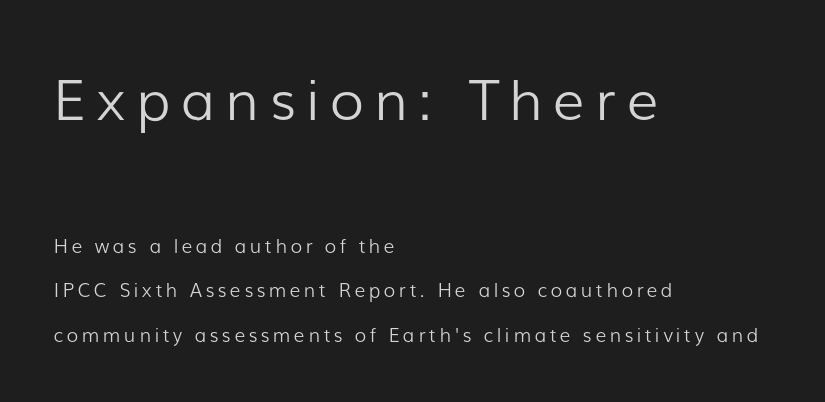
Are there feet on the stems? There aren't — it's a sans. Varying glyph widths throughout — classic text-font behaviour. This sample trades compactness for vertical openness between lines. The paragraph has a hard left edge and a soft right edge. The strokes are not fattened; the text isn't bold. Bare-footed words on every line.
